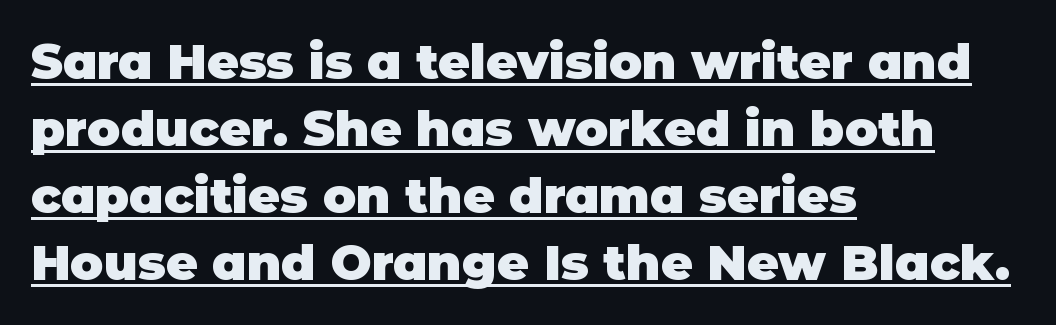
Q: Is the text bold? A: Yes.
Q: Is the text italic (slanted)? A: No, it is upright.
Q: Is the typeface a serif or a sans-serif typeface? A: Sans-serif.
Q: Is the text underlined? A: Yes.
Q: How is the paragraph aligned? A: Left-aligned.
Q: Is the spacing between letters normal or unusually wide? A: Normal.
Q: Is the spacing between lines tight, normal or loose? A: Normal.
Q: Width (condensed, normal, or wide)? A: Normal.
Q: Stroke contrast? A: Low.
Q: x-height? A: Large.
Q: Monospaced? A: No.
